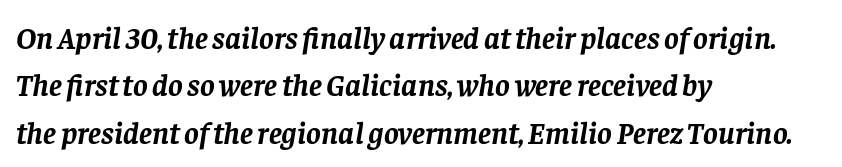
Q: Is the text bold? A: Yes.
Q: Is the text italic (slanted)? A: Yes, it leans right by about 8 degrees.
Q: Is the typeface a serif or a sans-serif typeface? A: Serif.
Q: Is the text underlined? A: No.
Q: How is the paragraph aligned? A: Left-aligned.
Q: Is the spacing between letters normal or unusually wide? A: Normal.
Q: Is the spacing between lines tight, normal or loose? A: Normal.
Q: Width (condensed, normal, or wide)? A: Normal.
Q: Stroke contrast? A: Low.
Q: x-height? A: Large.
Q: Monospaced? A: No.
